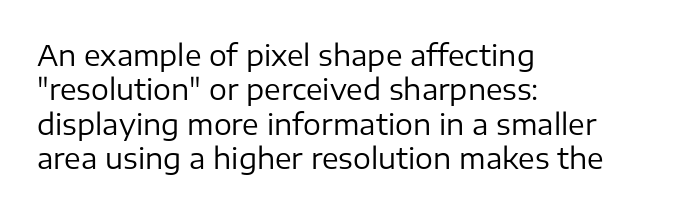
{"serif": "no", "italic": "no", "bold": "no", "weight": "regular", "width": "normal", "stroke_contrast": "low", "x_height": "medium", "monospaced": "no", "underline": "no", "align": "left", "line_spacing_ratio": 1.23, "letter_spacing": "normal", "letter_spacing_em": 0.0, "glyph_px": 28}
